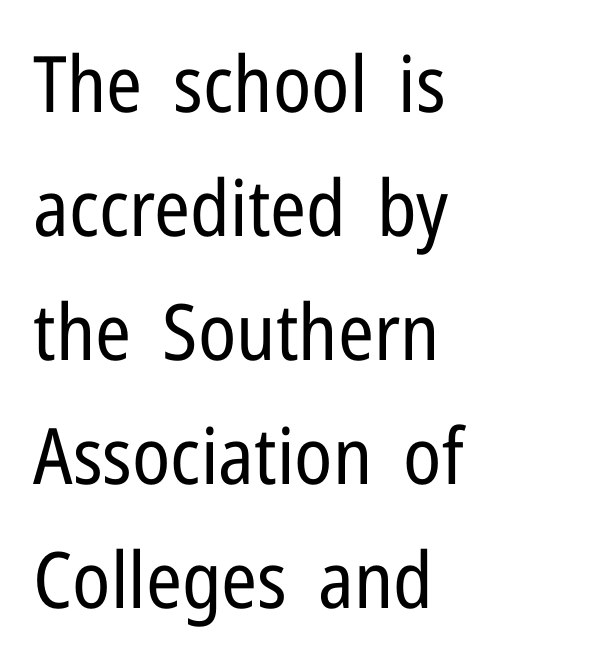
Q: Is the text bold? A: No.
Q: Is the text italic (slanted)? A: No, it is upright.
Q: Is the typeface a serif or a sans-serif typeface? A: Sans-serif.
Q: Is the text underlined? A: No.
Q: How is the paragraph aligned? A: Left-aligned.
Q: Is the spacing between letters normal or unusually wide? A: Normal.
Q: Is the spacing between lines tight, normal or loose? A: Normal.
Q: Width (condensed, normal, or wide)? A: Condensed.
Q: Stroke contrast? A: Low.
Q: x-height? A: Medium.
Q: Monospaced? A: No.
